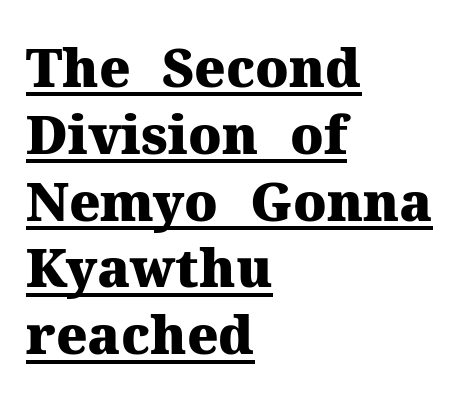
The image shows 53 px heavy serif type, upright; set left-aligned, normal line spacing (1.26x), normal letter spacing, underlined; medium stroke contrast and a medium x-height.
